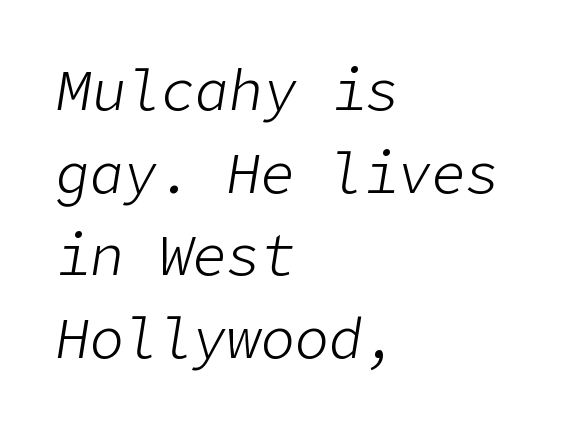
The image shows 57 px light type, italic (leaning right); set left-aligned, normal line spacing (1.45x), normal letter spacing, not underlined; low stroke contrast and a medium x-height.
